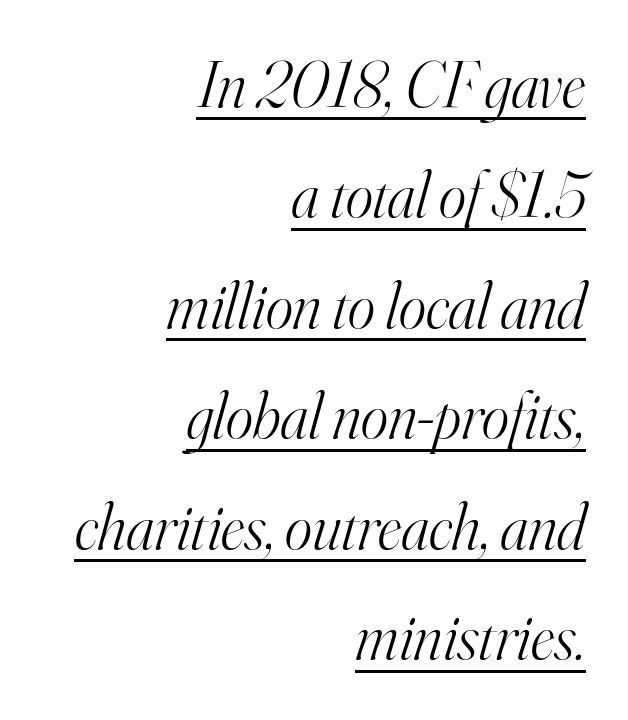
{"serif": "yes", "italic": "yes", "lean": "right", "slant_degrees": 16, "bold": "no", "weight": "light", "width": "normal", "stroke_contrast": "high", "x_height": "small", "monospaced": "no", "underline": "yes", "align": "right", "line_spacing": "normal", "line_spacing_ratio": 1.7, "letter_spacing": "normal", "letter_spacing_em": 0.0, "glyph_px": 65}
